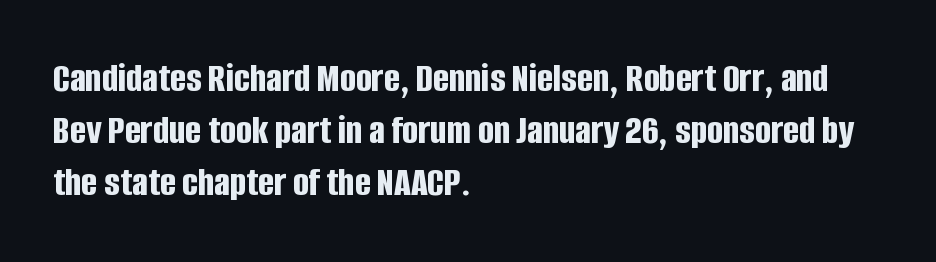
Q: Is the text bold? A: Yes.
Q: Is the text italic (slanted)? A: No, it is upright.
Q: Is the typeface a serif or a sans-serif typeface? A: Sans-serif.
Q: Is the text underlined? A: No.
Q: How is the paragraph aligned? A: Left-aligned.
Q: Is the spacing between letters normal or unusually wide? A: Normal.
Q: Width (condensed, normal, or wide)? A: Condensed.
Q: Stroke contrast? A: Low.
Q: x-height? A: Large.
Q: Monospaced? A: No.
